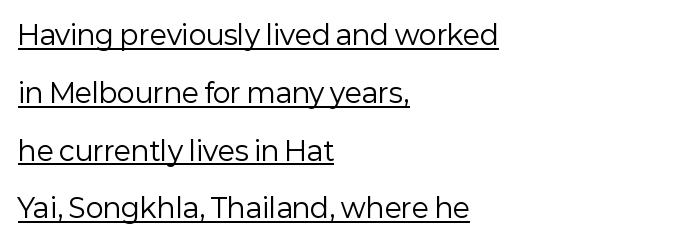
The image shows 27 px text type, upright; set left-aligned, loose line spacing (2.14x), normal letter spacing, underlined.
